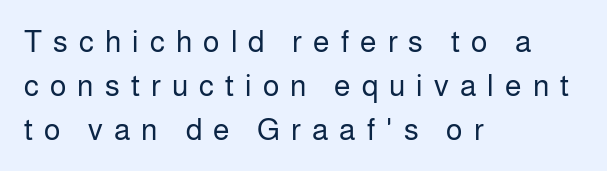
The image shows 30 px regular-weight sans-serif type, upright; set left-aligned, normal line spacing (1.46x), unusually wide letter spacing (+0.37 em), not underlined; low stroke contrast and a medium x-height.
